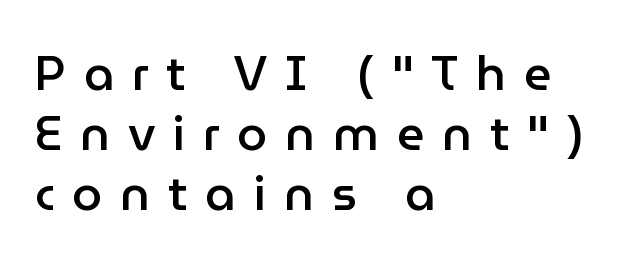
The image shows 48 px semibold sans-serif type, upright; set left-aligned, normal line spacing (1.25x), unusually wide letter spacing (+0.37 em), not underlined; low stroke contrast and a medium x-height.
